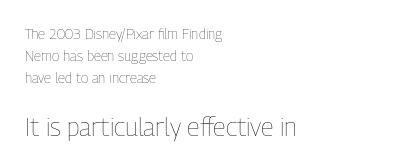
Q: Is the text bold? A: No.
Q: Is the text italic (slanted)? A: No, it is upright.
Q: Is the text underlined? A: No.
Q: How is the paragraph aligned? A: Left-aligned.
Q: Is the spacing between letters normal or unusually wide? A: Normal.
Q: Is the spacing between lines tight, normal or loose? A: Normal.
Q: Which block of text is set in a larger size, the first (top) or the second (bottom)? A: The second (bottom) one.
